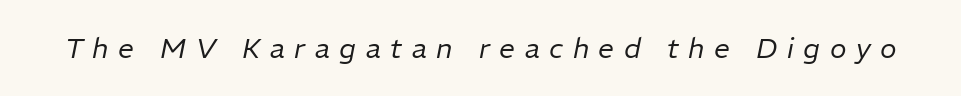
{"italic": "yes", "lean": "right", "slant_degrees": 11, "bold": "no", "weight": "regular", "width": "normal", "stroke_contrast": "low", "x_height": "medium", "monospaced": "no", "underline": "no", "letter_spacing": "wide", "letter_spacing_em": 0.34, "glyph_px": 28}
